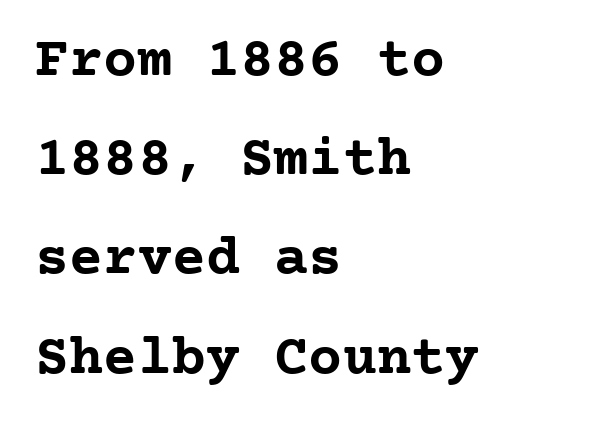
The rag falls on the right side of this text block. Nobody drew a line under any word here. The characters display serif detailing at their extremities. Upright lettering throughout. A full-strength bold gives these letters their thick strokes.
